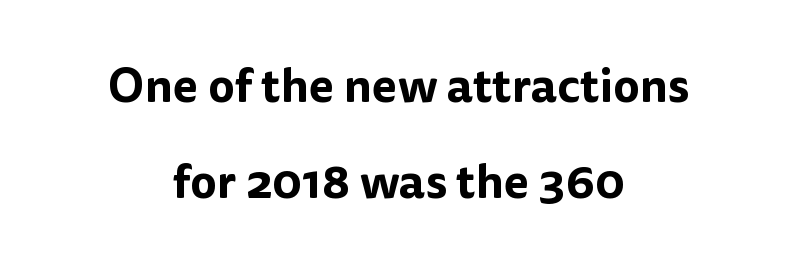
The image shows 47 px sans-serif type, upright; set centered, loose line spacing (2.04x), normal letter spacing, not underlined; low stroke contrast and a medium x-height.
